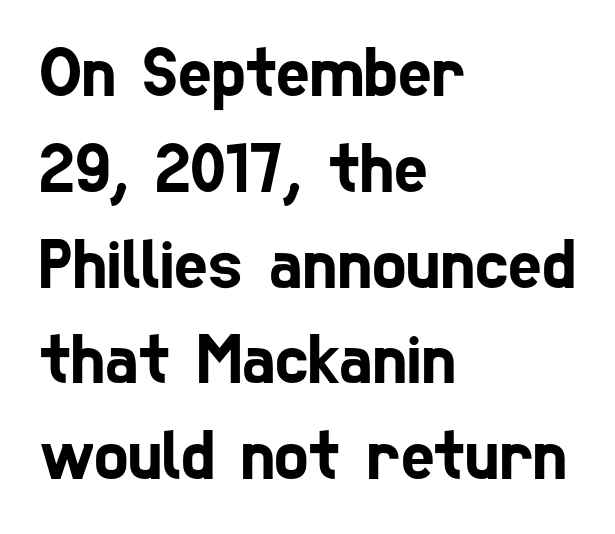
The rendering anchors every line to the left-hand side. In terms of leading, this rendering sits right in the middle. A typesetter would call this proportional, since set widths differ per character. The foot of each line stays bare and open.
